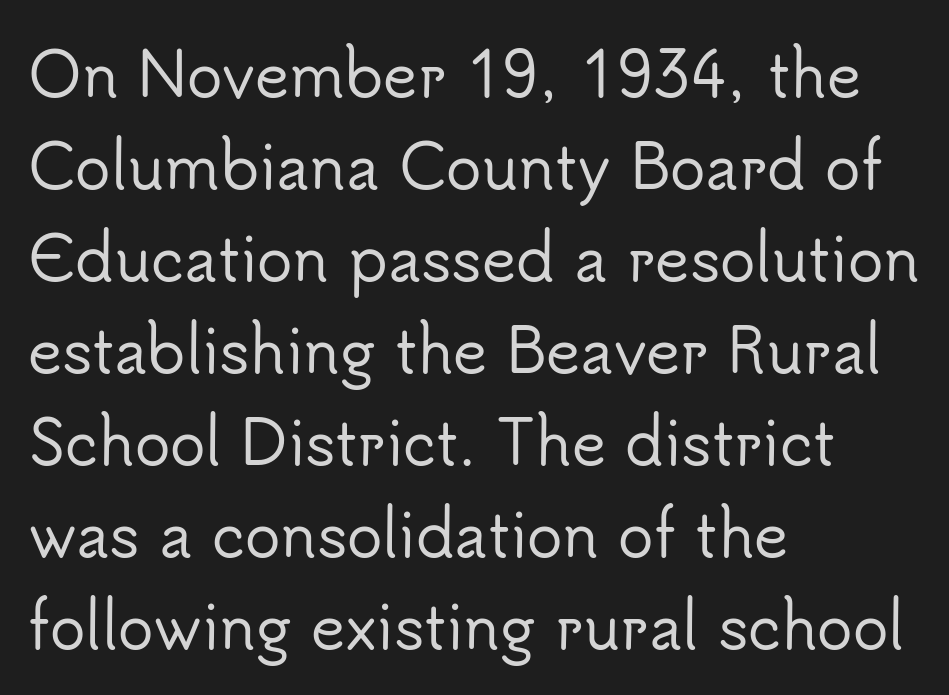
Students, note that the glyphs here touch the page at normal intervals. Any mark beneath the type? The region is blank. The font family rendered here belongs to the sans-serif group. Looks like regular typesetting: each glyph gets only the width it needs. This is roman type, the default non-slanted kind.
